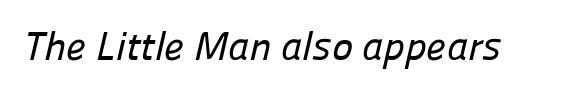
Q: Is the typeface a serif or a sans-serif typeface? A: Sans-serif.
Q: Is the text underlined? A: No.
Q: Is the spacing between letters normal or unusually wide? A: Normal.
Q: Width (condensed, normal, or wide)? A: Normal.
Q: Stroke contrast? A: Low.
Q: x-height? A: Medium.
Q: Monospaced? A: No.
